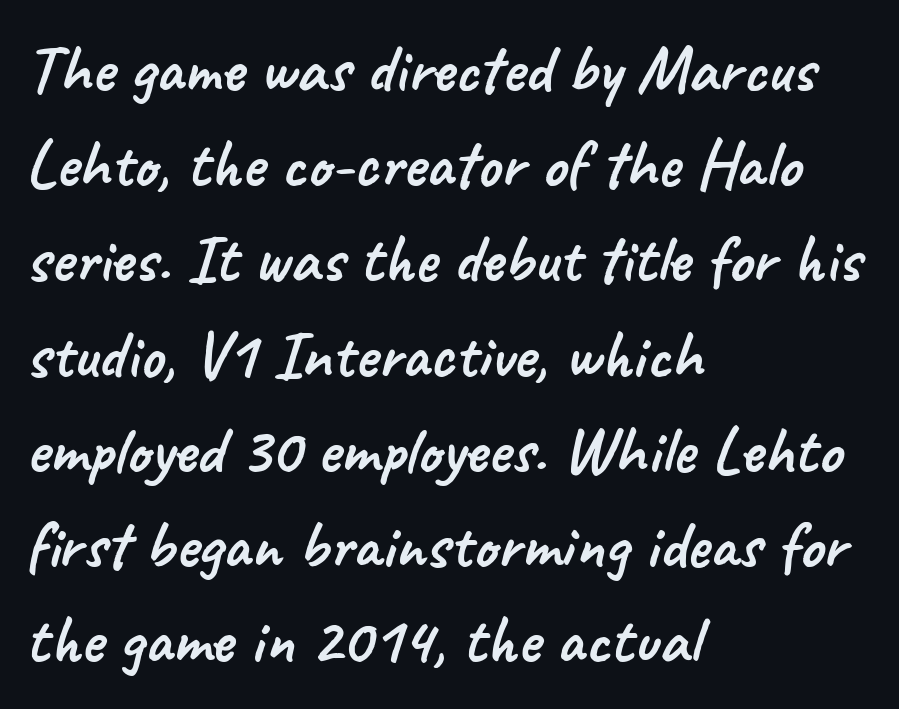
Q: Is the typeface a serif or a sans-serif typeface? A: Sans-serif.
Q: Is the text underlined? A: No.
Q: How is the paragraph aligned? A: Left-aligned.
Q: Is the spacing between letters normal or unusually wide? A: Normal.
Q: Is the spacing between lines tight, normal or loose? A: Normal.
Q: Width (condensed, normal, or wide)? A: Normal.
Q: Stroke contrast? A: Low.
Q: x-height? A: Small.
Q: Monospaced? A: No.
